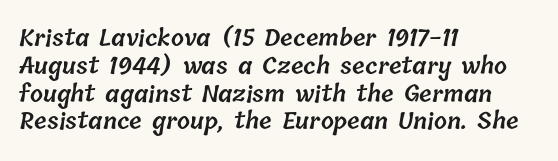
{"bold": "semi", "underline": "no", "align": "left", "line_spacing_ratio": 1.21, "letter_spacing": "normal", "letter_spacing_em": 0.0, "glyph_px": 23}
